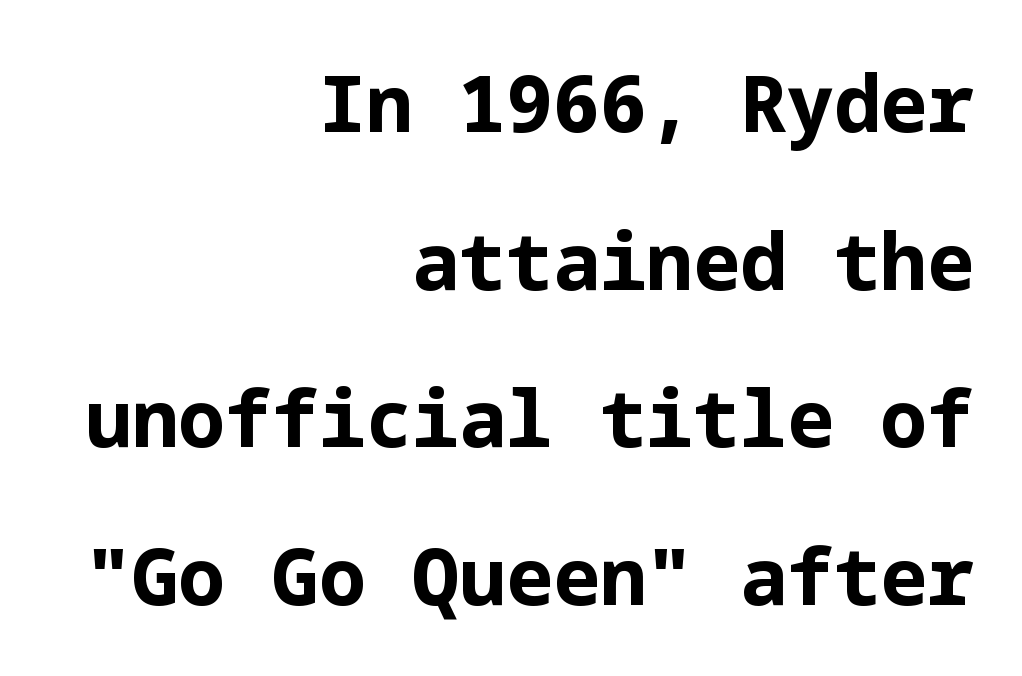
Chunky letters — that's bold for sure. This sample trades compactness for vertical openness between lines. Descender tails drop into unmarked territory. The lines are quadded right. Tall strokes in this sample are plumb rather than angled.
